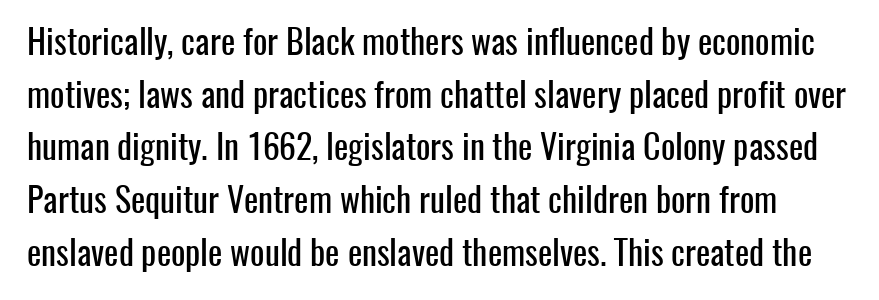
Here the designer chose a conventional face with non-uniform glyph widths. If you measured baseline to baseline, you'd find a middling distance. These lines keep a tight, regular rhythm from letter to letter. Only glyphs here, with clear space below each row. Italic? Not at all — the glyphs are vertical.
